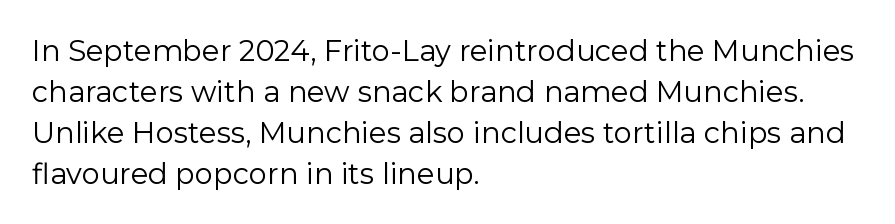
Stroke mass is kept to a normal reading level or below. Summary of vertical rhythm: regular, with standard interline spacing. The letterforms sit shoulder to shoulder at normal distance. Do the characters align in a grid? No, the font is proportional. Unlike a traditional serif, this face leaves its strokes unadorned. Italic? Not at all — the glyphs are vertical.
